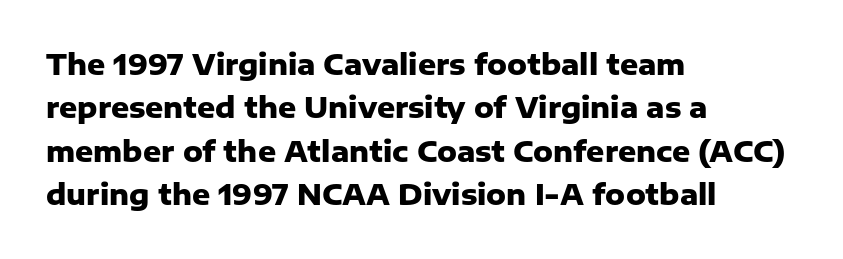
Check the space under the baseline: it is left empty. This sample uses a sans-serif face. Posture: vertical. A typesetter would call this proportional, since set widths differ per character. The ragged edge is on the right, which tells us the setting is flush left.
